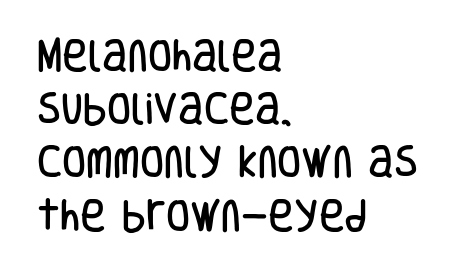
Is there much room between lines? A standard amount, neither cramped nor airy. Every character sits straight up, as roman type does. This sample has the flowing, uneven cadence of proportional lettering. The glyphs are unaccompanied by any horizontal stroke below them. Layout note: lines flush left. The rendering shows plain stroke endings on the letterforms — a sans-serif design.
